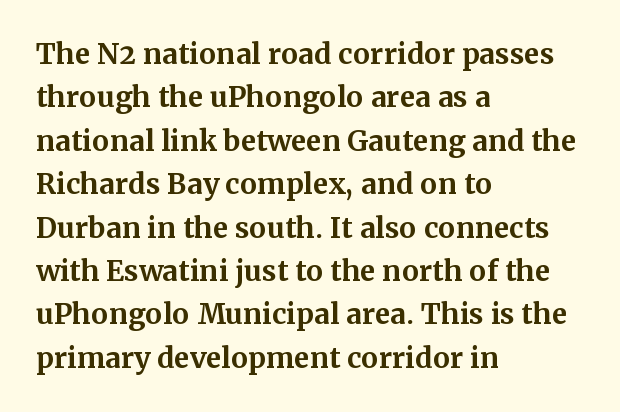
Q: Is the text bold? A: Yes.
Q: Is the text italic (slanted)? A: No, it is upright.
Q: Is the typeface a serif or a sans-serif typeface? A: Serif.
Q: Is the text underlined? A: No.
Q: How is the paragraph aligned? A: Left-aligned.
Q: Is the spacing between letters normal or unusually wide? A: Normal.
Q: Is the spacing between lines tight, normal or loose? A: Normal.
Q: Width (condensed, normal, or wide)? A: Normal.
Q: Stroke contrast? A: Medium.
Q: x-height? A: Medium.
Q: Monospaced? A: No.
